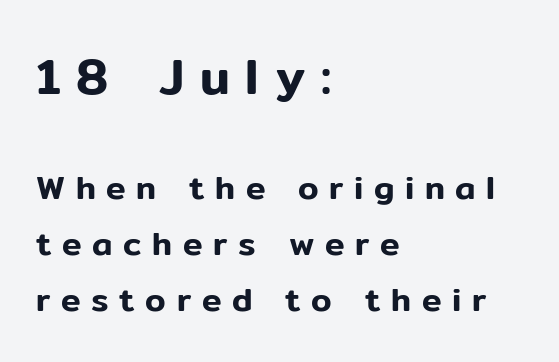
The rendering anchors every line to the left-hand side. Stroke terminals: plain, sans-serif. This sample has the flowing, uneven cadence of proportional lettering. What's the leading like? Ordinary, nothing unusual.
